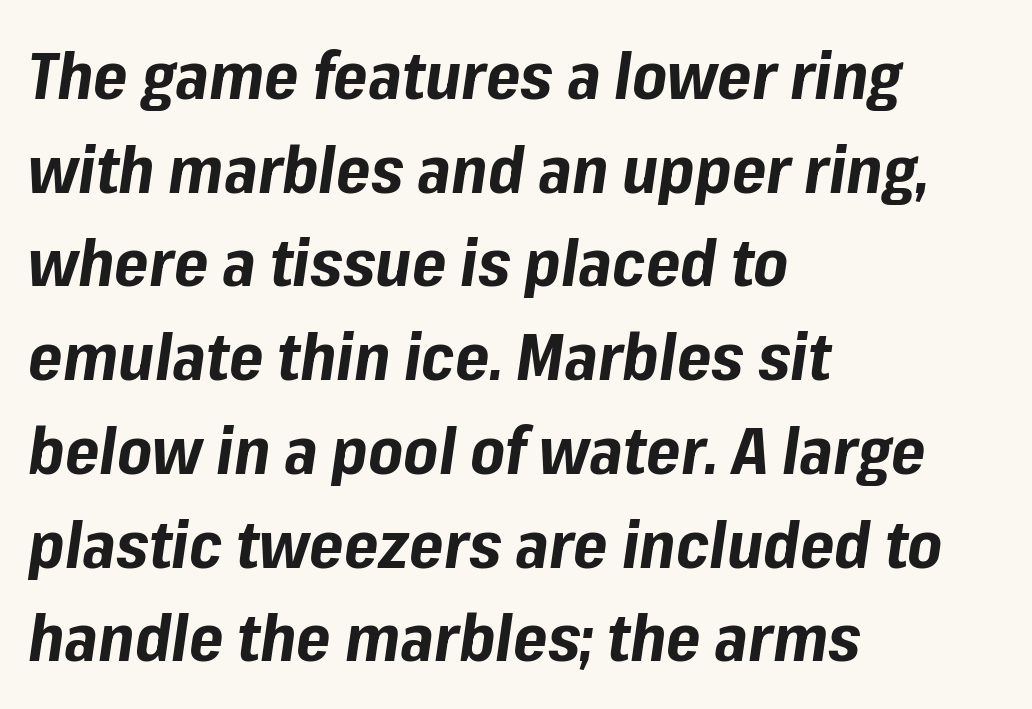
The image shows 66 px bold type, italic (leaning right); set left-aligned, normal line spacing (1.42x), normal letter spacing, not underlined; low stroke contrast and a medium x-height.
